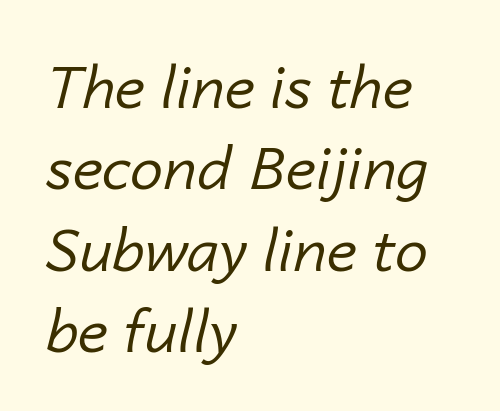
Q: Is the text bold? A: No.
Q: Is the text italic (slanted)? A: Yes, it leans right by about 14 degrees.
Q: Is the text underlined? A: No.
Q: How is the paragraph aligned? A: Left-aligned.
Q: Is the spacing between letters normal or unusually wide? A: Normal.
Q: Is the spacing between lines tight, normal or loose? A: Normal.
Q: Width (condensed, normal, or wide)? A: Normal.
Q: Stroke contrast? A: Low.
Q: x-height? A: Medium.
Q: Monospaced? A: No.
